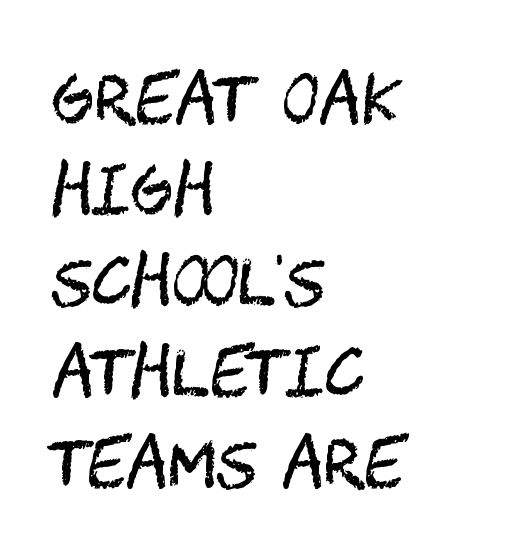
{"serif": "no", "italic": "no", "bold": "no", "weight": "regular", "width": "condensed", "stroke_contrast": "medium", "x_height": "large", "underline": "no", "align": "left", "line_spacing": "normal", "line_spacing_ratio": 1.42, "letter_spacing": "normal", "letter_spacing_em": 0.0, "glyph_px": 64}
